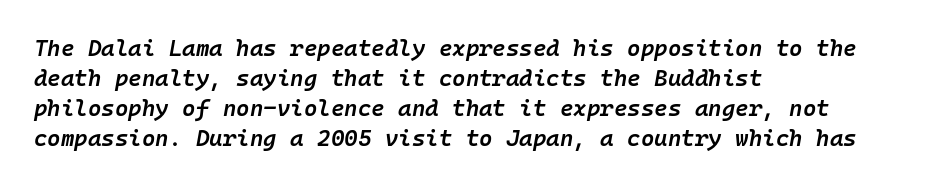
The image shows 23 px text type, italic (leaning right); set left-aligned, normal line spacing (1.3x), normal letter spacing, not underlined.
